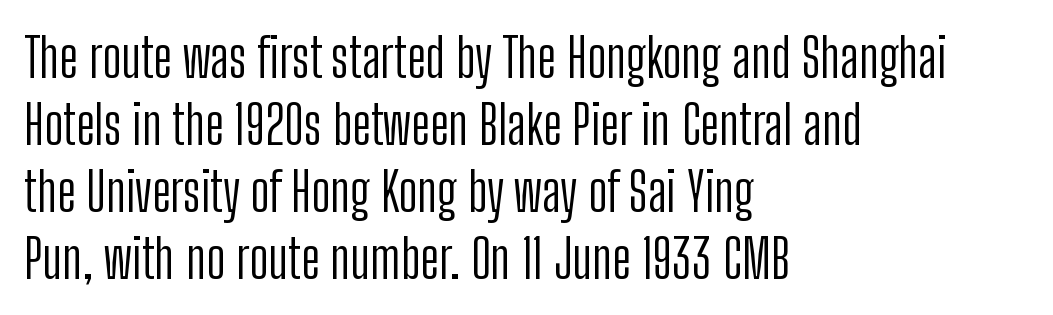
The image shows 54 px light, condensed sans-serif type, upright; set left-aligned, line spacing 1.24x, normal letter spacing, not underlined; low stroke contrast and a medium x-height.
